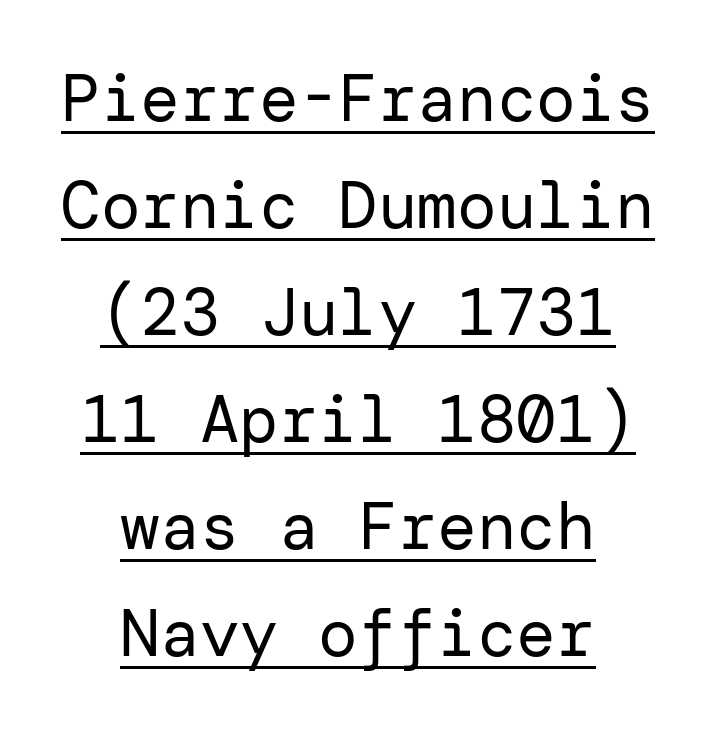
The image shows 66 px regular-weight sans-serif type, upright; set centered, normal line spacing (1.62x), normal letter spacing, underlined; low stroke contrast and a medium x-height.
